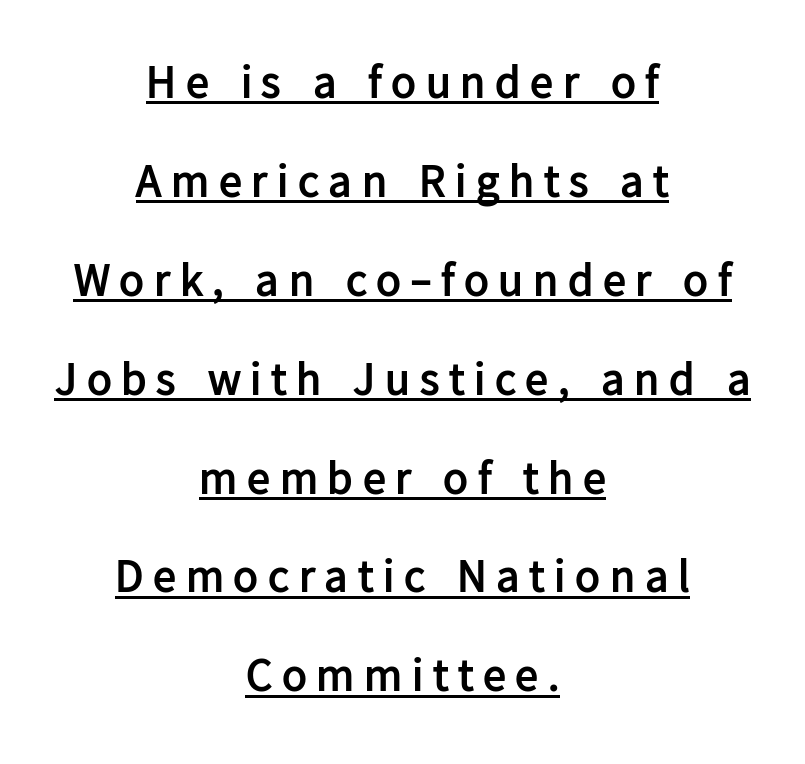
{"serif": "no", "italic": "no", "bold": "yes", "weight": "semibold", "width": "normal", "stroke_contrast": "low", "x_height": "medium", "monospaced": "no", "underline": "yes", "align": "center", "line_spacing": "loose", "line_spacing_ratio": 2.15, "letter_spacing": "wide", "letter_spacing_em": 0.21, "glyph_px": 46}
